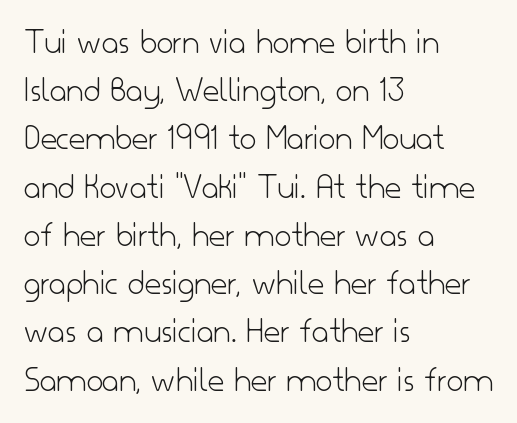
Q: Is the text bold? A: No.
Q: Is the text italic (slanted)? A: No, it is upright.
Q: Is the typeface a serif or a sans-serif typeface? A: Sans-serif.
Q: Is the text underlined? A: No.
Q: How is the paragraph aligned? A: Left-aligned.
Q: Is the spacing between letters normal or unusually wide? A: Normal.
Q: Is the spacing between lines tight, normal or loose? A: Normal.
Q: Width (condensed, normal, or wide)? A: Normal.
Q: Stroke contrast? A: Low.
Q: x-height? A: Small.
Q: Monospaced? A: No.
